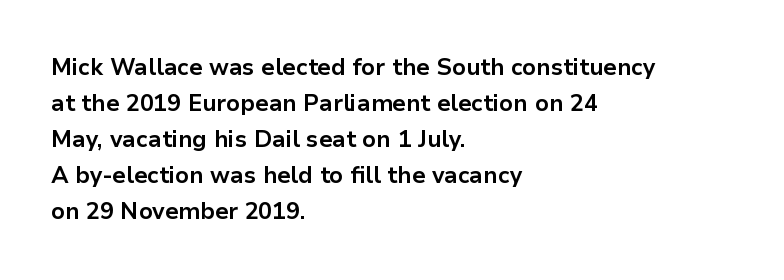
The image shows 23 px bold type, upright; set left-aligned, normal line spacing (1.57x), normal letter spacing, not underlined.
